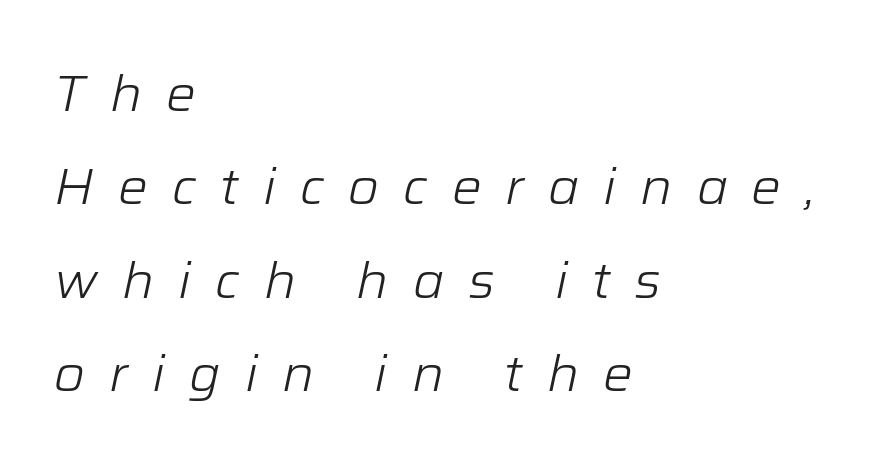
The image shows 50 px light type, italic (leaning right); set left-aligned, line spacing 1.87x, unusually wide letter spacing (+0.48 em), not underlined; low stroke contrast and a medium x-height.
